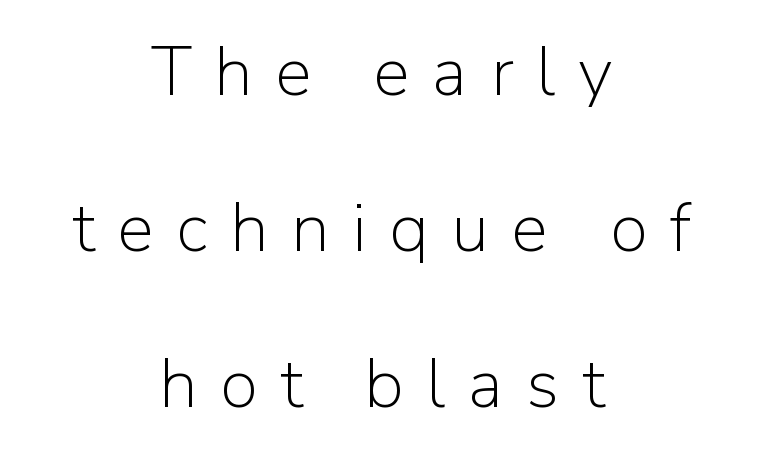
Honestly, there is no underline to notice here at all. Is this a fixed-width face? No — the glyphs have proportional, varying widths. How would I describe the line gaps? Wide and relaxed. Inter-character spacing is expanded well beyond the font's built-in metrics.
